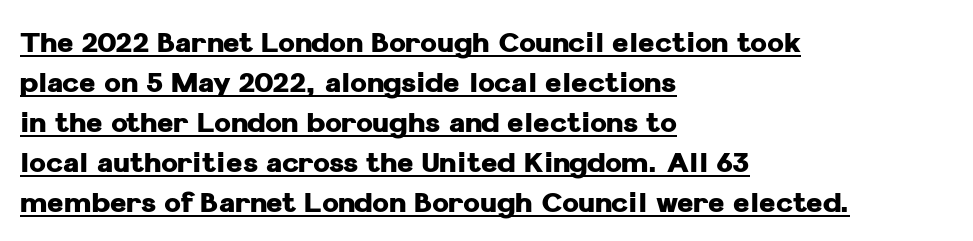
The image shows 28 px heavy sans-serif type, upright; set left-aligned, normal line spacing (1.43x), normal letter spacing, underlined; low stroke contrast and a medium x-height.
